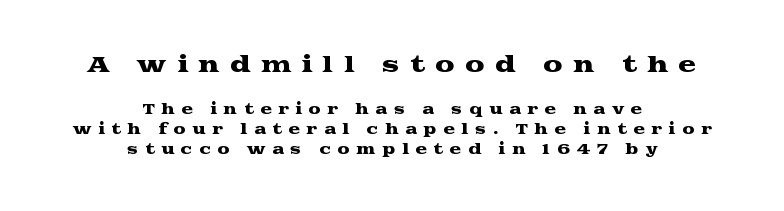
{"italic": "no", "underline": "no", "align": "center", "line_spacing": "normal", "line_spacing_ratio": 1.43, "letter_spacing": "wide", "letter_spacing_em": 0.46, "larger_block": "first", "size_ratio": 1.57, "glyph_px": 22}
